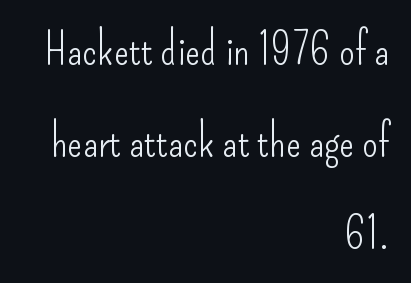
Clear beneath every line of the passage. No feet cap the strokes, marking this as sans-serif type. Casual observation: everything's shoved over to the right. The face used here is proportionally spaced, like ordinary book or web type.
